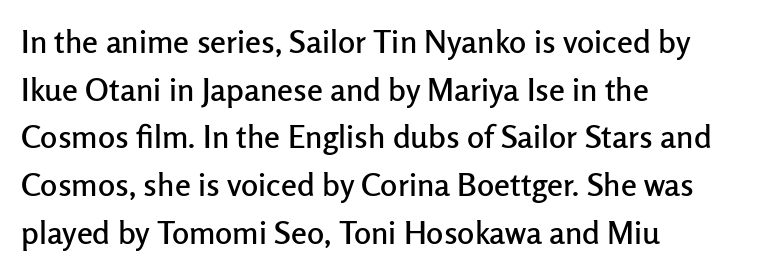
{"serif": "no", "italic": "no", "width": "normal", "stroke_contrast": "low", "x_height": "medium", "monospaced": "no", "underline": "no", "align": "left", "line_spacing": "normal", "line_spacing_ratio": 1.49, "letter_spacing": "normal", "letter_spacing_em": 0.0, "glyph_px": 32}
